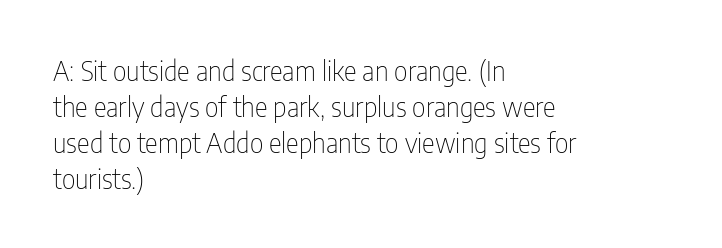
The image shows 27 px text type, upright; set left-aligned, normal line spacing (1.33x), normal letter spacing, not underlined.
